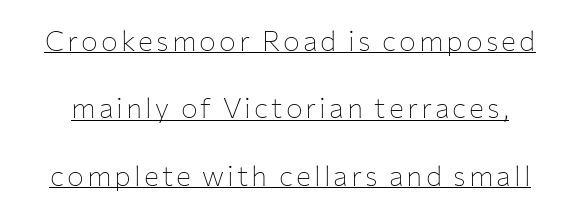
{"serif": "no", "italic": "no", "bold": "no", "weight": "thin", "width": "normal", "stroke_contrast": "low", "x_height": "medium", "monospaced": "no", "underline": "yes", "line_spacing": "loose", "line_spacing_ratio": 2.41, "glyph_px": 28}
